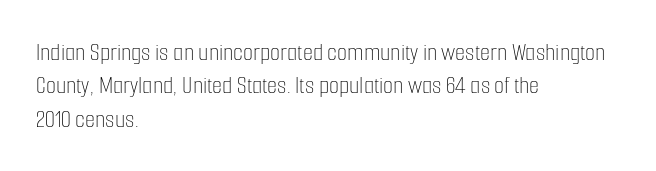
{"italic": "no", "bold": "no", "underline": "no", "align": "left", "line_spacing": "normal", "line_spacing_ratio": 1.28, "letter_spacing": "normal", "letter_spacing_em": 0.0, "glyph_px": 26}
